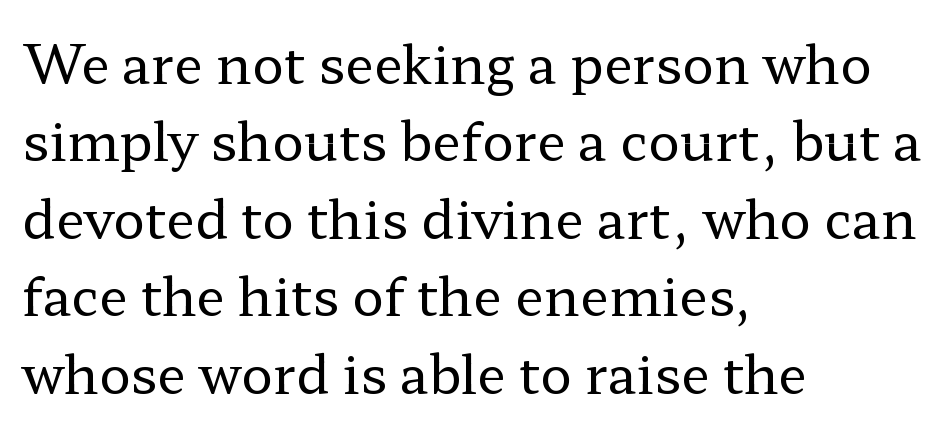
Varying glyph widths throughout — classic text-font behaviour. The line texture is even and compact thanks to regular tracking. Honestly, there is no underline to notice here at all. The line-height multiplier appears to be the usual default. The weight tops out at a normal text grade.
